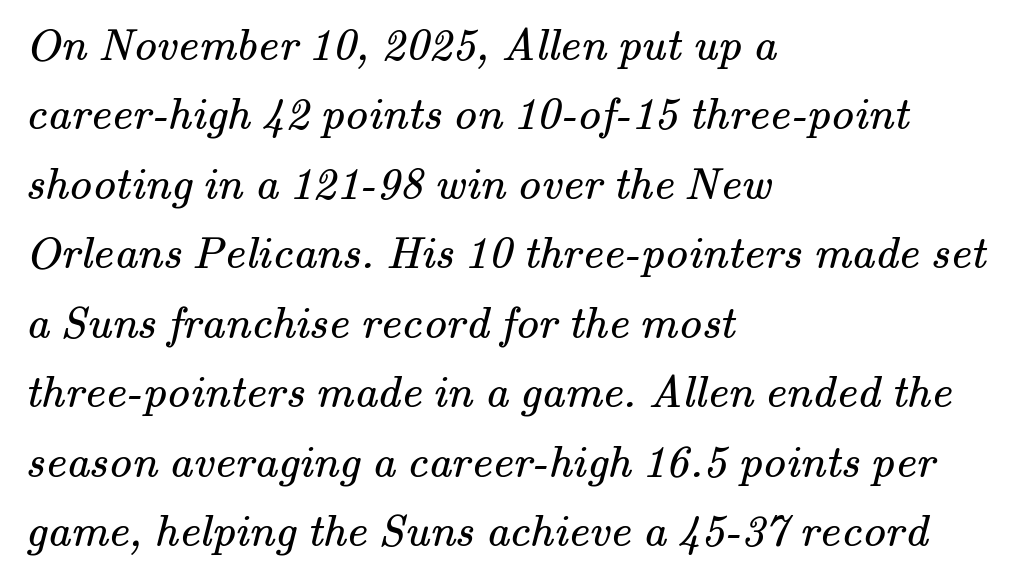
Q: Is the text bold? A: No.
Q: Is the typeface a serif or a sans-serif typeface? A: Serif.
Q: Is the text underlined? A: No.
Q: How is the paragraph aligned? A: Left-aligned.
Q: Is the spacing between letters normal or unusually wide? A: Normal.
Q: Is the spacing between lines tight, normal or loose? A: Normal.
Q: Width (condensed, normal, or wide)? A: Normal.
Q: Stroke contrast? A: Medium.
Q: x-height? A: Small.
Q: Monospaced? A: No.
